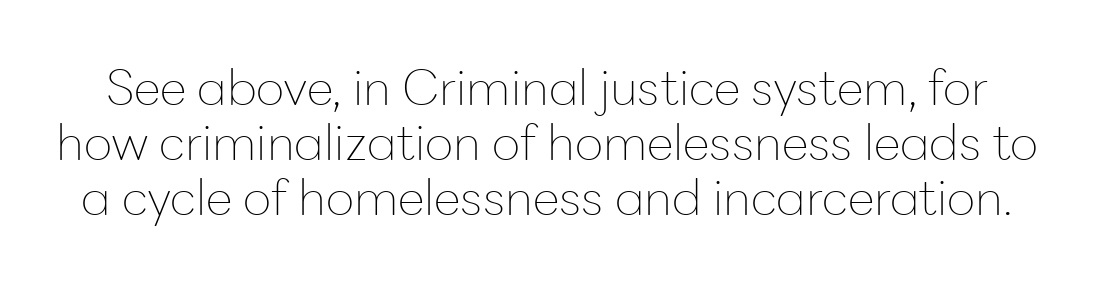
The image shows 49 px thin sans-serif type, upright; set tight line spacing (1.12x), normal letter spacing, not underlined; low stroke contrast and a medium x-height.
